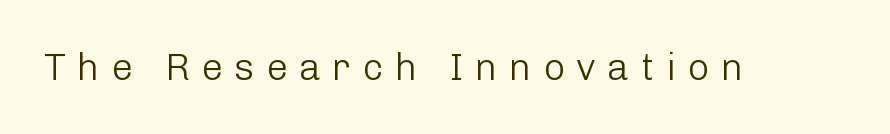
Q: Is the text bold? A: No.
Q: Is the text italic (slanted)? A: No, it is upright.
Q: Is the typeface a serif or a sans-serif typeface? A: Sans-serif.
Q: Is the text underlined? A: No.
Q: Is the spacing between letters normal or unusually wide? A: Unusually wide.
Q: Width (condensed, normal, or wide)? A: Normal.
Q: Stroke contrast? A: Low.
Q: x-height? A: Medium.
Q: Monospaced? A: No.
